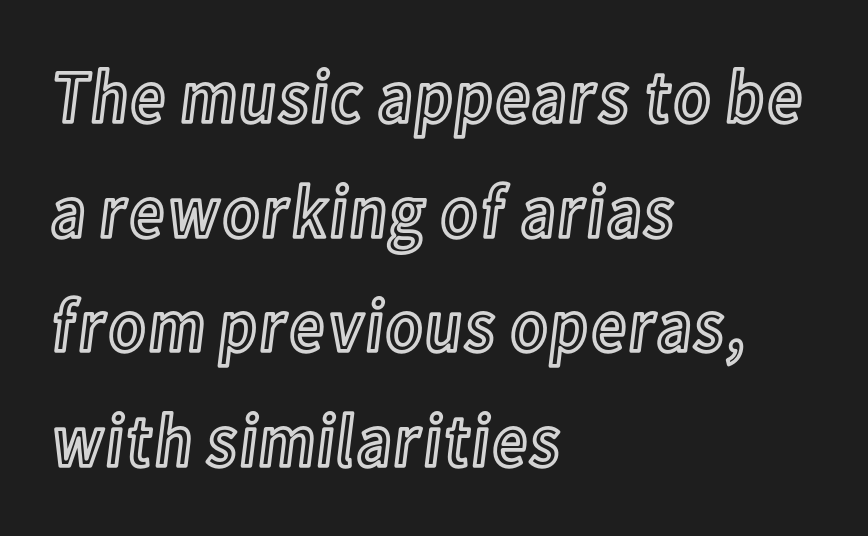
Q: Is the text italic (slanted)? A: Yes.
Q: Is the text underlined? A: No.
Q: How is the paragraph aligned? A: Left-aligned.
Q: Is the spacing between letters normal or unusually wide? A: Normal.
Q: Is the spacing between lines tight, normal or loose? A: Normal.
Q: Width (condensed, normal, or wide)? A: Condensed.
Q: x-height? A: Medium.
Q: Monospaced? A: No.
